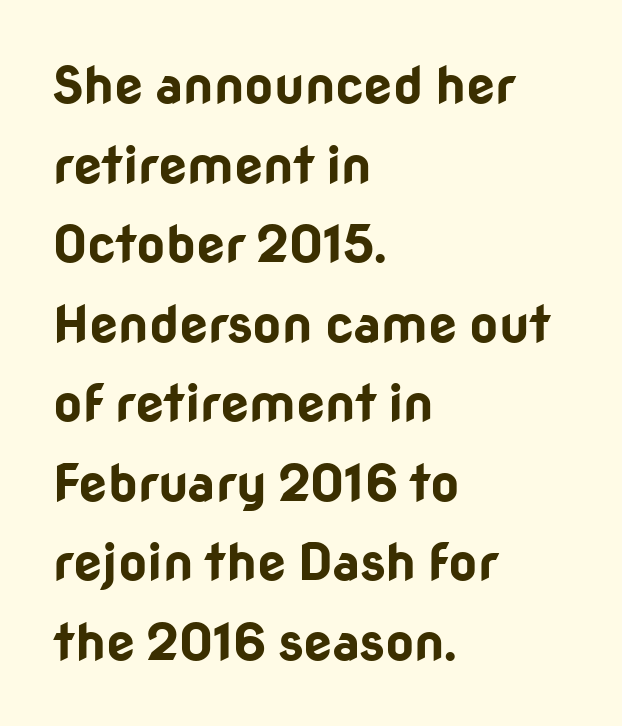
The image shows 51 px bold sans-serif type, upright; set left-aligned, normal line spacing (1.56x), normal letter spacing, not underlined; low stroke contrast and a medium x-height.
